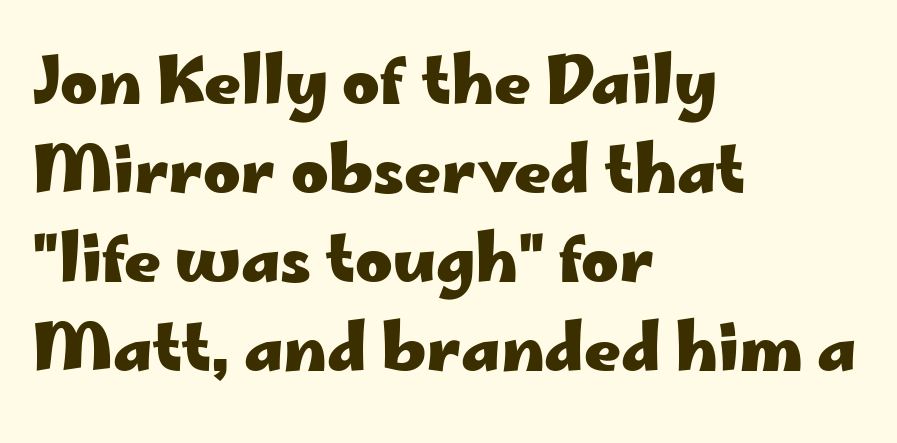
These lines carry a lot of weight — the face is fully bold. Tracking value appears to be zero — textbook default spacing. Typographically, this falls in the sans-serif category. If you measured baseline to baseline, you'd find a middling distance. A classic flush-left, rag-right setting is used for this passage. Here the designer chose a conventional face with non-uniform glyph widths.
